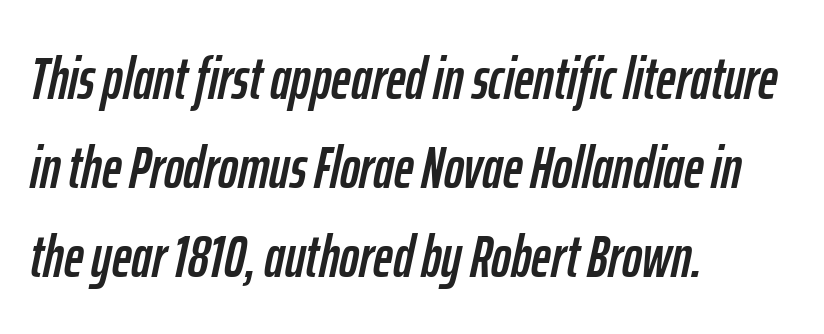
Q: Is the text italic (slanted)? A: Yes, it leans right by about 12 degrees.
Q: Is the text underlined? A: No.
Q: How is the paragraph aligned? A: Left-aligned.
Q: Is the spacing between letters normal or unusually wide? A: Normal.
Q: Is the spacing between lines tight, normal or loose? A: Normal.
Q: Width (condensed, normal, or wide)? A: Condensed.
Q: Stroke contrast? A: Low.
Q: x-height? A: Medium.
Q: Monospaced? A: No.
